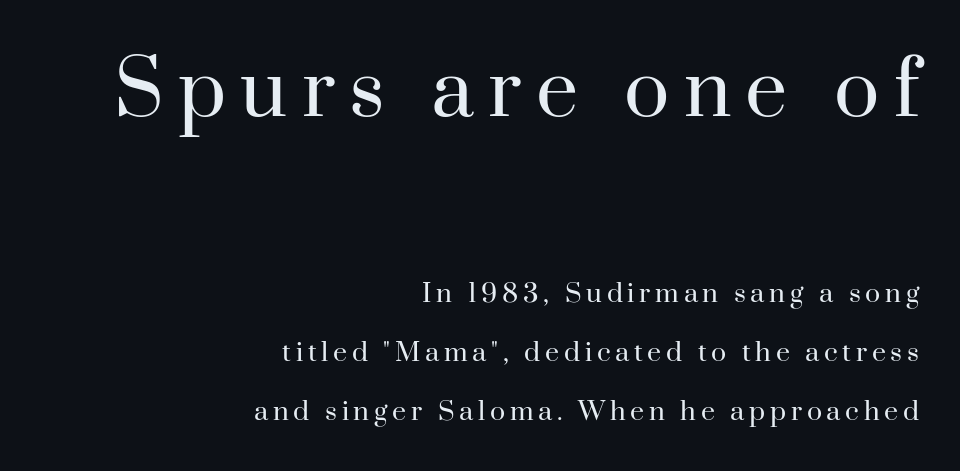
Block one is the big one; block two sits smaller underneath. Serif or sans? Serif — the stroke terminals have little feet. The string is rendered with underlining switched off. The rendering anchors every line to the right-hand side. The line-height multiplier appears high, well above default.
